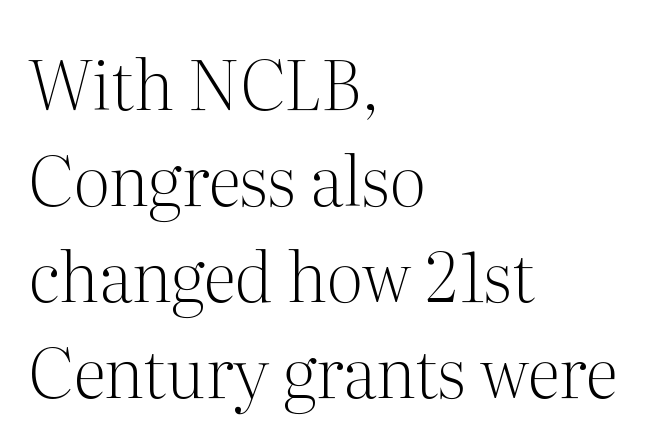
The image shows 68 px light serif type, upright; set left-aligned, normal line spacing (1.41x), normal letter spacing, not underlined; medium stroke contrast and a medium x-height.
